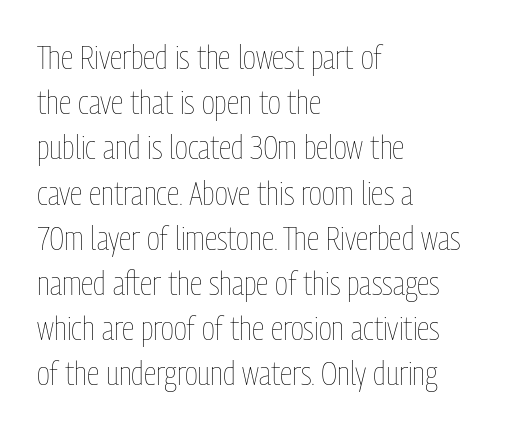
The image shows 33 px thin, condensed type, upright; set left-aligned, normal line spacing (1.37x), normal letter spacing, not underlined; low stroke contrast and a medium x-height.
